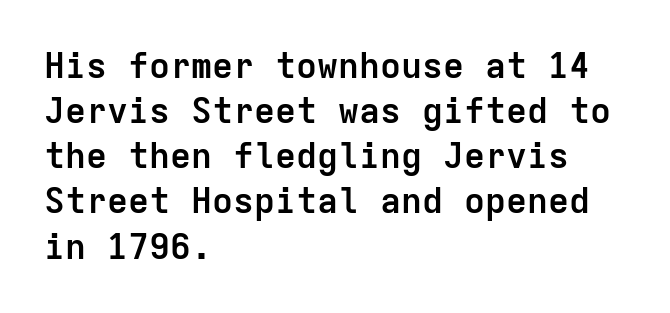
Q: Is the text bold? A: Yes.
Q: Is the text italic (slanted)? A: No, it is upright.
Q: Is the typeface a serif or a sans-serif typeface? A: Sans-serif.
Q: Is the text underlined? A: No.
Q: How is the paragraph aligned? A: Left-aligned.
Q: Is the spacing between letters normal or unusually wide? A: Normal.
Q: Is the spacing between lines tight, normal or loose? A: Normal.
Q: Width (condensed, normal, or wide)? A: Normal.
Q: Stroke contrast? A: Low.
Q: x-height? A: Medium.
Q: Monospaced? A: Yes.
